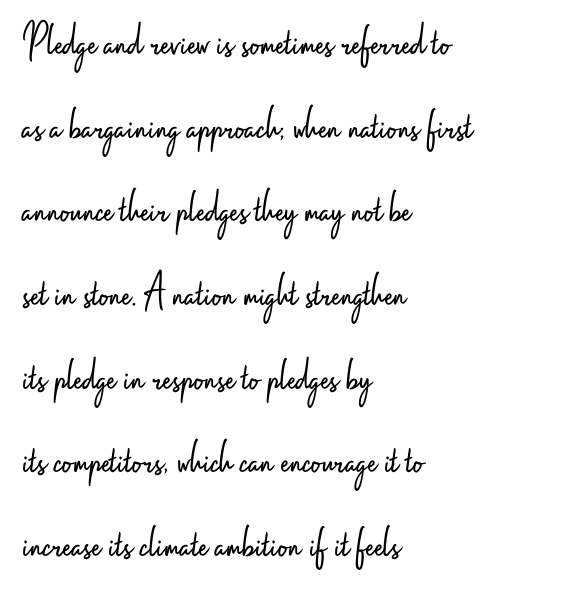
{"serif": "no", "bold": "no", "weight": "light", "width": "condensed", "stroke_contrast": "low", "x_height": "small", "monospaced": "no", "underline": "no", "align": "left", "line_spacing_ratio": 1.78, "letter_spacing": "normal", "letter_spacing_em": 0.0, "glyph_px": 47}
